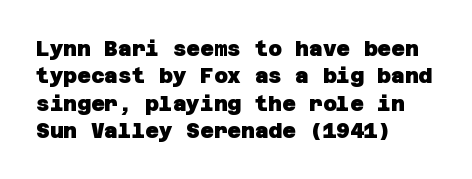
{"bold": "yes", "underline": "no", "align": "left", "line_spacing": "normal", "line_spacing_ratio": 1.3, "letter_spacing": "normal", "letter_spacing_em": 0.0, "glyph_px": 21}
